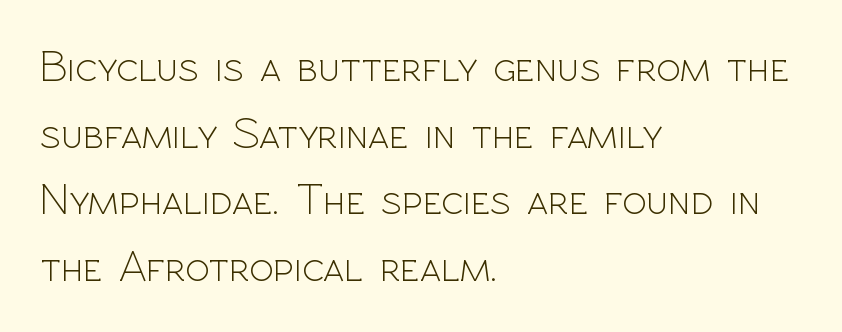
Q: Is the text bold? A: No.
Q: Is the text italic (slanted)? A: No, it is upright.
Q: Is the typeface a serif or a sans-serif typeface? A: Sans-serif.
Q: Is the text underlined? A: No.
Q: How is the paragraph aligned? A: Left-aligned.
Q: Is the spacing between letters normal or unusually wide? A: Normal.
Q: Is the spacing between lines tight, normal or loose? A: Normal.
Q: Width (condensed, normal, or wide)? A: Normal.
Q: x-height? A: Medium.
Q: Monospaced? A: No.
